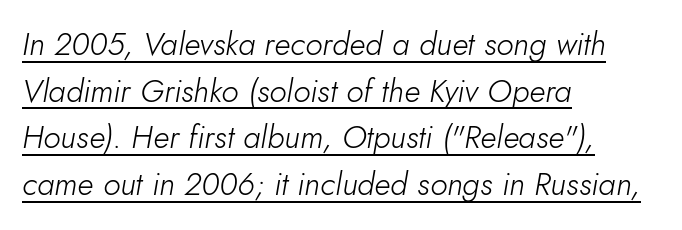
Does the copy run flush right? No — it runs flush left. Underlined type. Each new line begins a customary step beneath the previous one. This rendering leaves character spacing at its baseline value.
